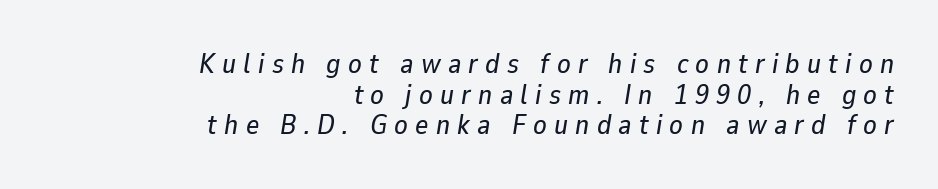
{"italic": "yes", "lean": "right", "slant_degrees": 9, "width": "normal", "stroke_contrast": "low", "x_height": "medium", "monospaced": "no", "underline": "no", "align": "right", "line_spacing": "tight", "line_spacing_ratio": 1.09, "letter_spacing": "wide", "letter_spacing_em": 0.26, "glyph_px": 28}
